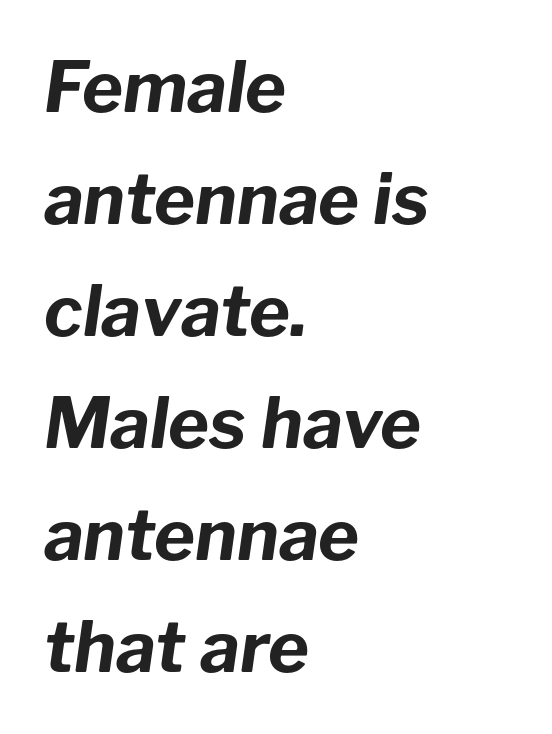
{"italic": "yes", "lean": "right", "slant_degrees": 8, "bold": "yes", "weight": "bold", "width": "normal", "stroke_contrast": "low", "x_height": "medium", "monospaced": "no", "underline": "no", "align": "left", "line_spacing": "normal", "line_spacing_ratio": 1.6, "letter_spacing": "normal", "letter_spacing_em": 0.0, "glyph_px": 70}
